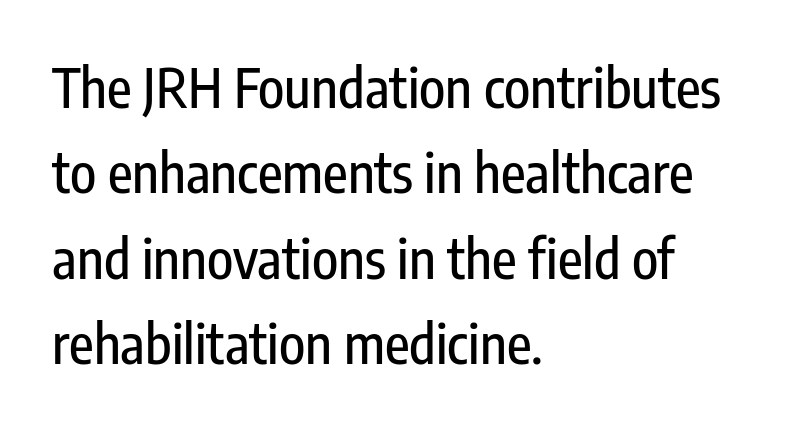
The image shows 54 px condensed sans-serif type, upright; set left-aligned, normal line spacing (1.58x), normal letter spacing, not underlined; low stroke contrast and a medium x-height.
